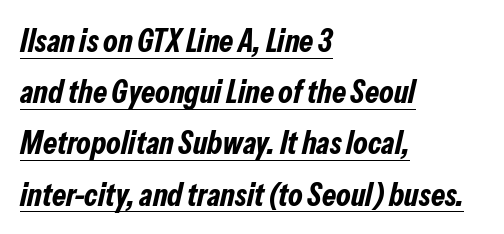
{"italic": "yes", "lean": "right", "slant_degrees": 13, "bold": "yes", "weight": "bold", "width": "condensed", "stroke_contrast": "low", "x_height": "medium", "monospaced": "no", "underline": "yes", "align": "left", "line_spacing": "normal", "line_spacing_ratio": 1.6, "letter_spacing": "normal", "letter_spacing_em": 0.0, "glyph_px": 32}
